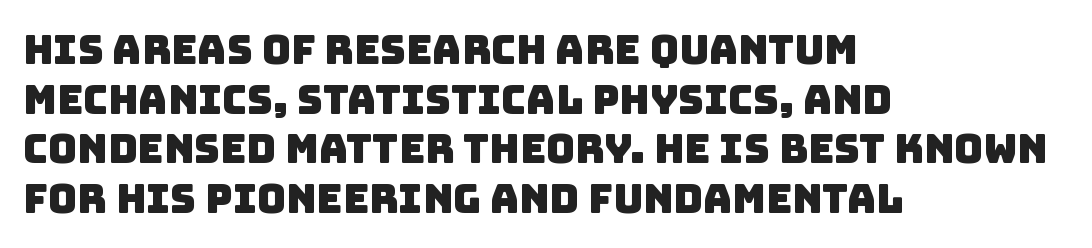
Q: Is the typeface a serif or a sans-serif typeface? A: Sans-serif.
Q: Is the text underlined? A: No.
Q: How is the paragraph aligned? A: Left-aligned.
Q: Is the spacing between letters normal or unusually wide? A: Normal.
Q: Width (condensed, normal, or wide)? A: Normal.
Q: Stroke contrast? A: Low.
Q: x-height? A: Large.
Q: Monospaced? A: No.
